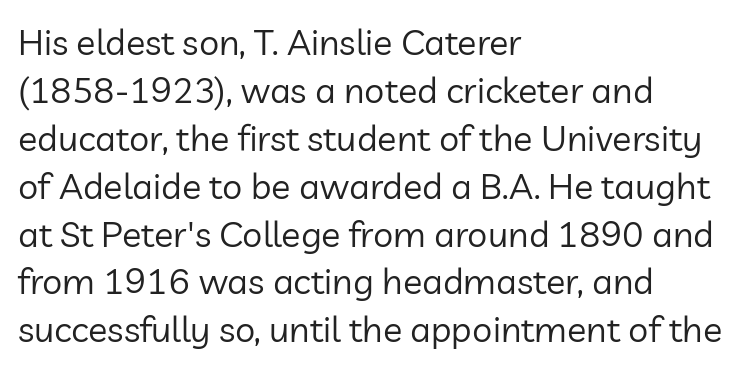
The image shows 36 px regular-weight sans-serif type, upright; set left-aligned, normal line spacing (1.33x), normal letter spacing, not underlined; low stroke contrast and a medium x-height.
